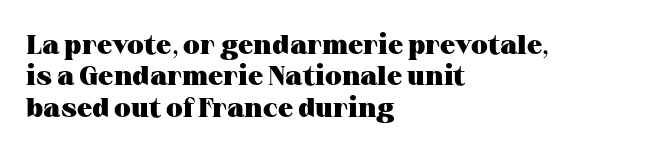
The image shows 27 px bold type, upright; set left-aligned, line spacing 1.16x, normal letter spacing, not underlined.
